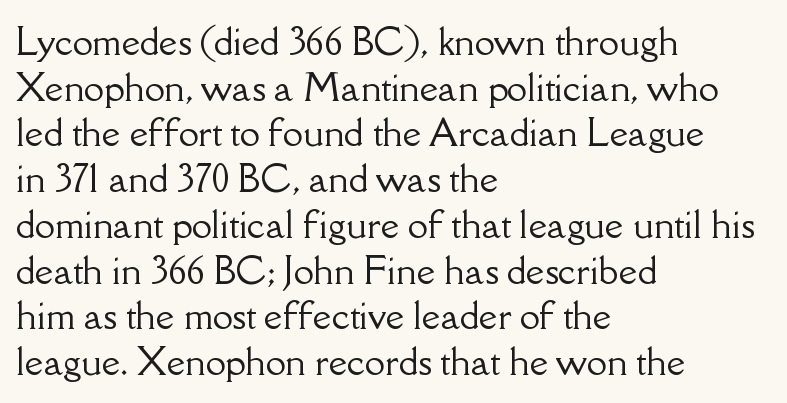
The image shows 36 px serif type, upright; set left-aligned, normal line spacing (1.27x), normal letter spacing, not underlined; low stroke contrast and a small x-height.
